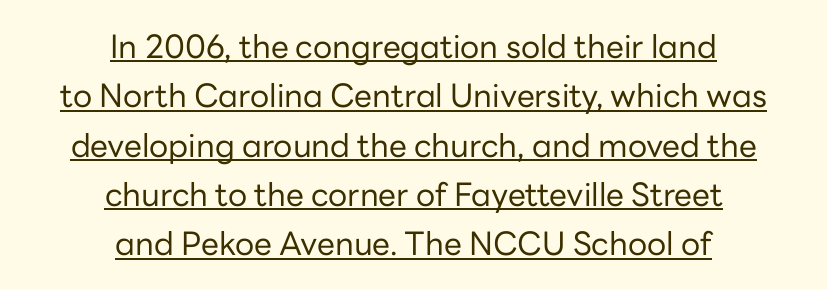
{"serif": "no", "italic": "no", "bold": "no", "weight": "regular", "width": "normal", "stroke_contrast": "low", "x_height": "medium", "monospaced": "no", "underline": "yes", "align": "center", "line_spacing": "normal", "line_spacing_ratio": 1.54, "letter_spacing": "normal", "letter_spacing_em": 0.0, "glyph_px": 32}
